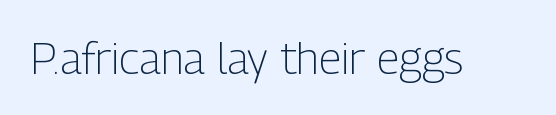
These lines are rendered in a variable-pitch font. How are the letters spaced? Ordinarily, with no added tracking. The font's upright variant was chosen for this text. The letters look calm and open, with moderate or lighter stems. Only glyphs here, with clear space below each row. In terms of letterform style, serifs are entirely absent.
